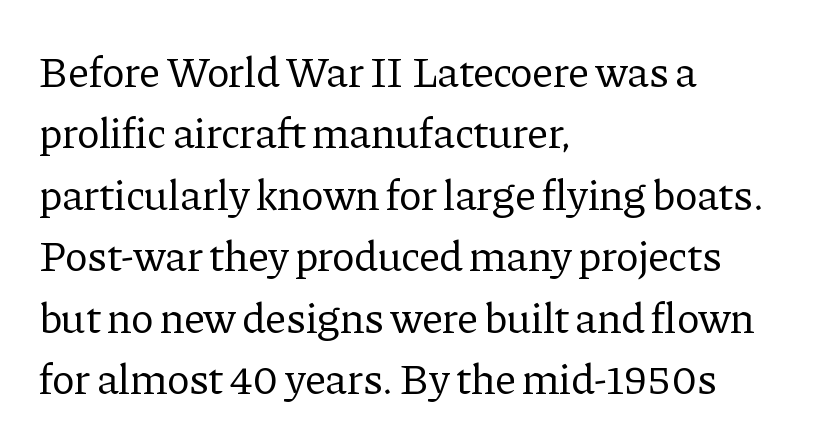
{"serif": "yes", "italic": "no", "bold": "no", "weight": "regular", "width": "normal", "stroke_contrast": "low", "x_height": "medium", "monospaced": "no", "underline": "no", "align": "left", "line_spacing": "normal", "line_spacing_ratio": 1.43, "letter_spacing": "normal", "letter_spacing_em": 0.0, "glyph_px": 43}
